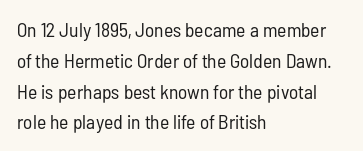
{"italic": "no", "bold": "no", "underline": "no", "align": "left", "line_spacing": "normal", "line_spacing_ratio": 1.54, "letter_spacing": "normal", "letter_spacing_em": 0.0, "glyph_px": 20}
